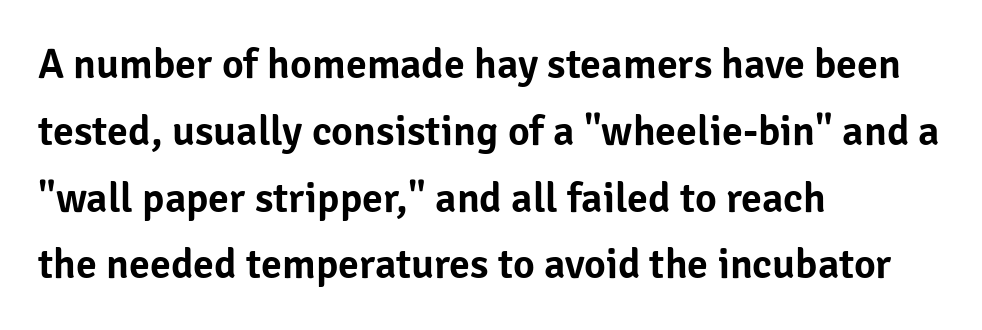
How would I describe the line gaps? Plain and ordinary. You can tell it's not italic because the verticals are truly vertical. The string is rendered with underlining switched off. The characters display no serif detailing; their extremities are plain. Short note: letters normally spaced. These lines are set flush left with a ragged right edge.
